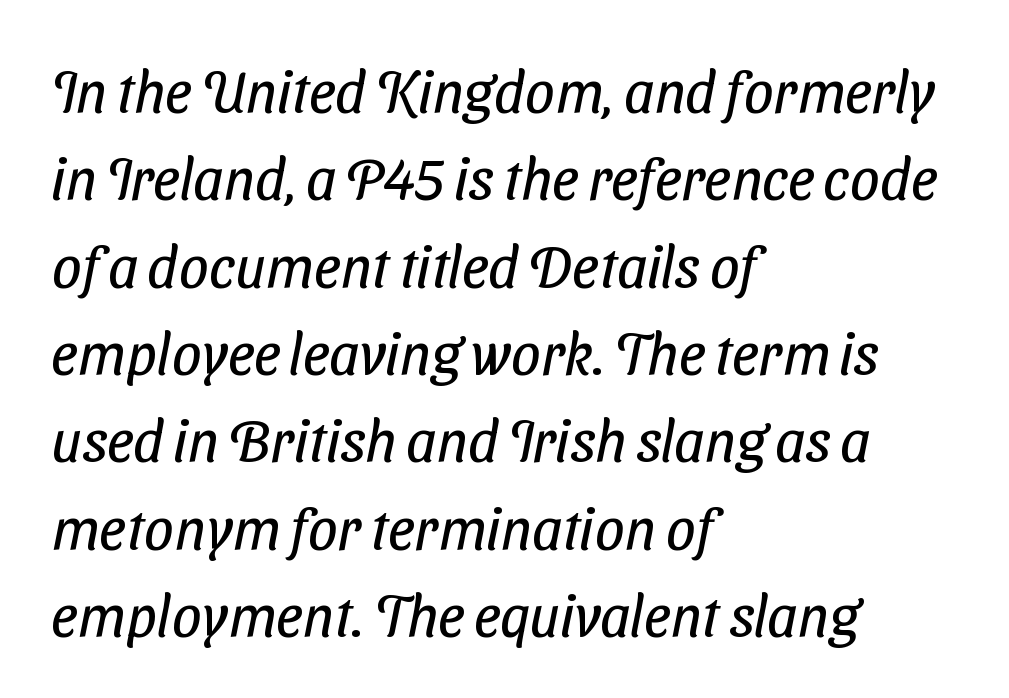
Q: Is the text bold? A: No.
Q: Is the typeface a serif or a sans-serif typeface? A: Sans-serif.
Q: Is the text underlined? A: No.
Q: How is the paragraph aligned? A: Left-aligned.
Q: Is the spacing between letters normal or unusually wide? A: Normal.
Q: Is the spacing between lines tight, normal or loose? A: Normal.
Q: Width (condensed, normal, or wide)? A: Condensed.
Q: Stroke contrast? A: Low.
Q: x-height? A: Medium.
Q: Monospaced? A: No.
